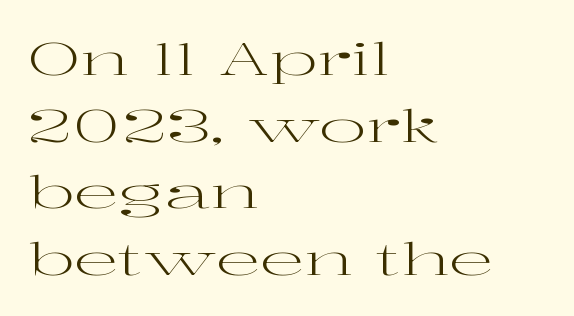
Q: Is the text bold? A: No.
Q: Is the text italic (slanted)? A: No, it is upright.
Q: Is the typeface a serif or a sans-serif typeface? A: Serif.
Q: Is the text underlined? A: No.
Q: How is the paragraph aligned? A: Left-aligned.
Q: Is the spacing between letters normal or unusually wide? A: Normal.
Q: Is the spacing between lines tight, normal or loose? A: Normal.
Q: Width (condensed, normal, or wide)? A: Wide.
Q: Stroke contrast? A: High.
Q: x-height? A: Medium.
Q: Monospaced? A: No.
